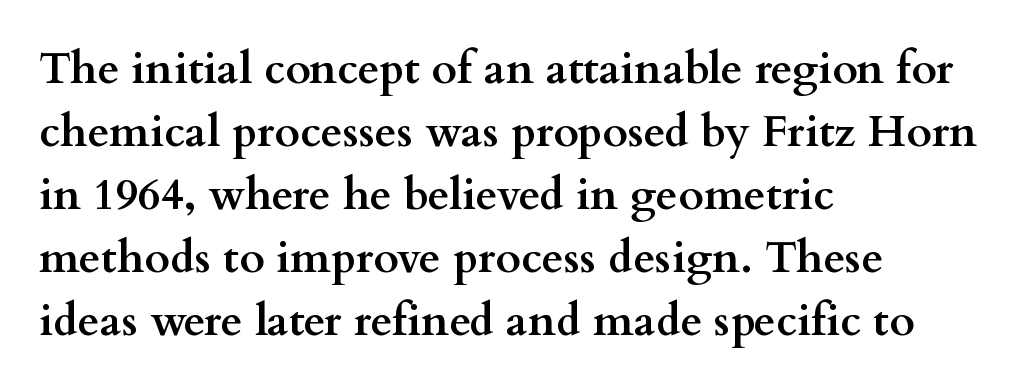
{"serif": "yes", "italic": "no", "bold": "yes", "weight": "semibold", "width": "wide", "stroke_contrast": "medium", "x_height": "small", "monospaced": "no", "underline": "no", "align": "left", "line_spacing": "normal", "line_spacing_ratio": 1.43, "letter_spacing": "normal", "letter_spacing_em": 0.0, "glyph_px": 44}
